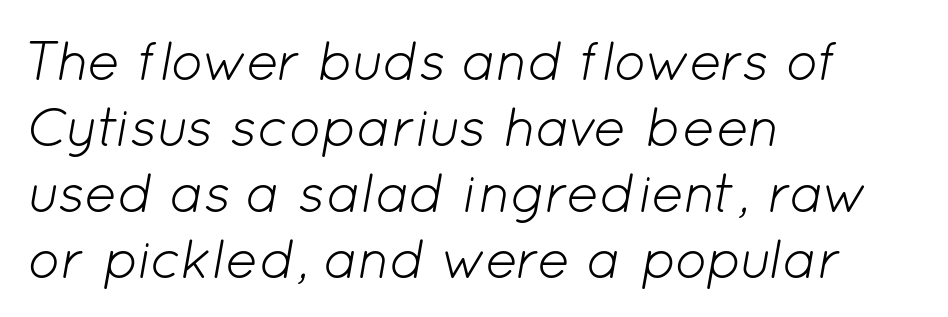
Q: Is the text bold? A: No.
Q: Is the text italic (slanted)? A: Yes, it leans right by about 12 degrees.
Q: Is the text underlined? A: No.
Q: How is the paragraph aligned? A: Left-aligned.
Q: Is the spacing between letters normal or unusually wide? A: Normal.
Q: Width (condensed, normal, or wide)? A: Normal.
Q: Stroke contrast? A: Low.
Q: x-height? A: Medium.
Q: Monospaced? A: No.
